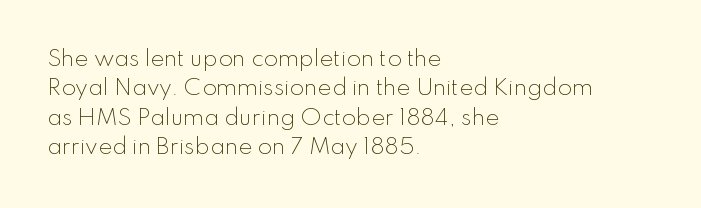
{"italic": "no", "bold": "no", "underline": "no", "align": "left", "line_spacing": "normal", "line_spacing_ratio": 1.4, "letter_spacing": "normal", "letter_spacing_em": 0.0, "glyph_px": 21}
